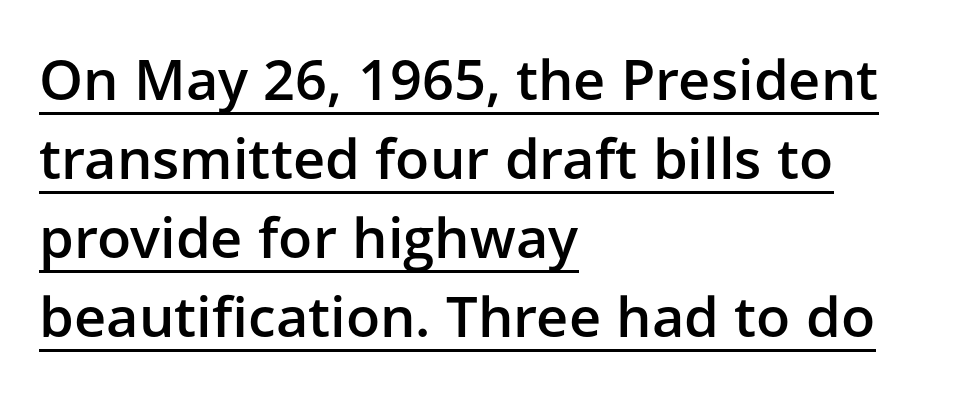
{"serif": "no", "italic": "no", "bold": "semi", "weight": "semibold", "width": "normal", "stroke_contrast": "low", "x_height": "medium", "monospaced": "no", "underline": "yes", "align": "left", "line_spacing": "normal", "line_spacing_ratio": 1.41, "letter_spacing": "normal", "letter_spacing_em": 0.0, "glyph_px": 56}
